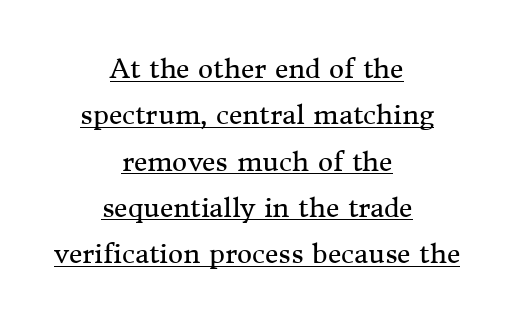
Glyph-to-glyph distance matches everyday printed text. In terms of posture, this sample is upright. The strokes carry an ordinary text weight at most. Does a line run under the words? Yes, clearly. Layout note: lines centered.
